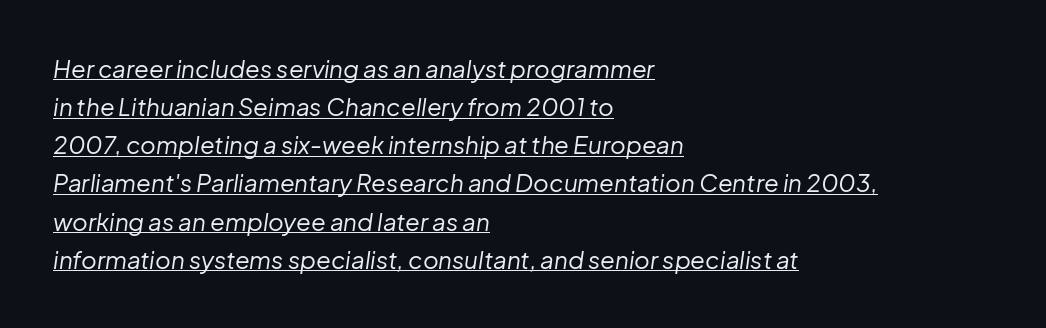
Would a proofreader flag this as italicized? Yes. Typeset ragged right — the left edge is the straight one. A rule runs beneath these lines of type. Students, note that the glyphs here touch the page at normal intervals. Each stroke keeps to a modest, everyday thickness or less.
